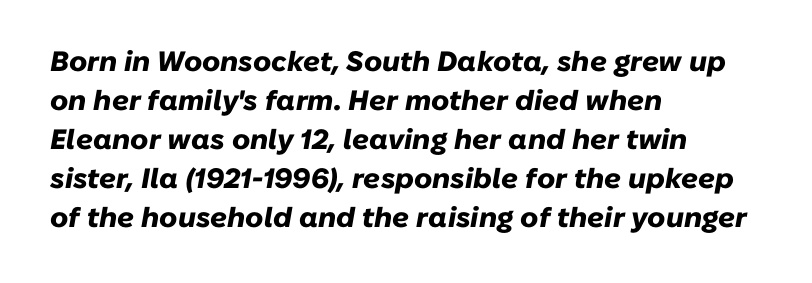
Q: Is the text bold? A: Yes.
Q: Is the text italic (slanted)? A: Yes, it leans right by about 10 degrees.
Q: Is the text underlined? A: No.
Q: How is the paragraph aligned? A: Left-aligned.
Q: Is the spacing between letters normal or unusually wide? A: Normal.
Q: Is the spacing between lines tight, normal or loose? A: Normal.
Q: Width (condensed, normal, or wide)? A: Normal.
Q: Stroke contrast? A: Low.
Q: x-height? A: Medium.
Q: Monospaced? A: No.
